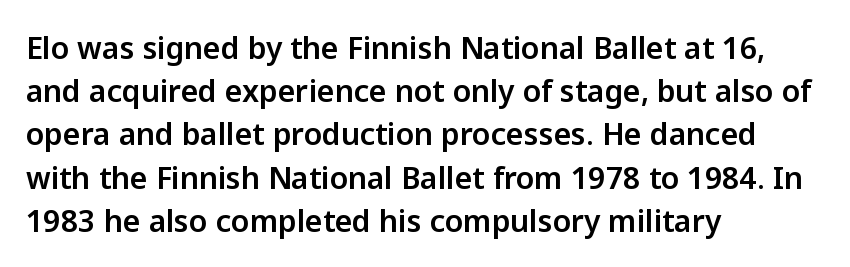
The image shows 30 px sans-serif type, upright; set left-aligned, normal line spacing (1.44x), normal letter spacing, not underlined; low stroke contrast and a medium x-height.
